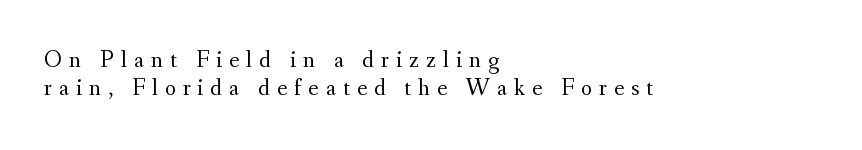
Q: Is the text bold? A: No.
Q: Is the text italic (slanted)? A: No, it is upright.
Q: Is the text underlined? A: No.
Q: How is the paragraph aligned? A: Left-aligned.
Q: Is the spacing between letters normal or unusually wide? A: Unusually wide.
